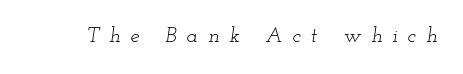
Q: Is the text bold? A: No.
Q: Is the text italic (slanted)? A: Yes, it leans right by about 12 degrees.
Q: Is the text underlined? A: No.
Q: Is the spacing between letters normal or unusually wide? A: Unusually wide.
